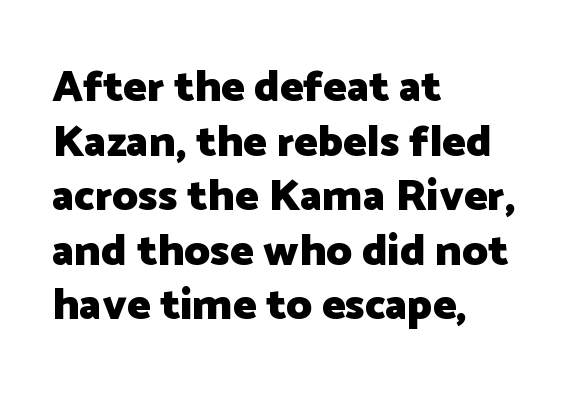
The space beneath each line is pristine and unruled. Compared with an ordinary text face, these strokes are far heavier — a full bold. Glyph-to-glyph distance matches everyday printed text. The paragraph has a hard left edge and a soft right edge.
